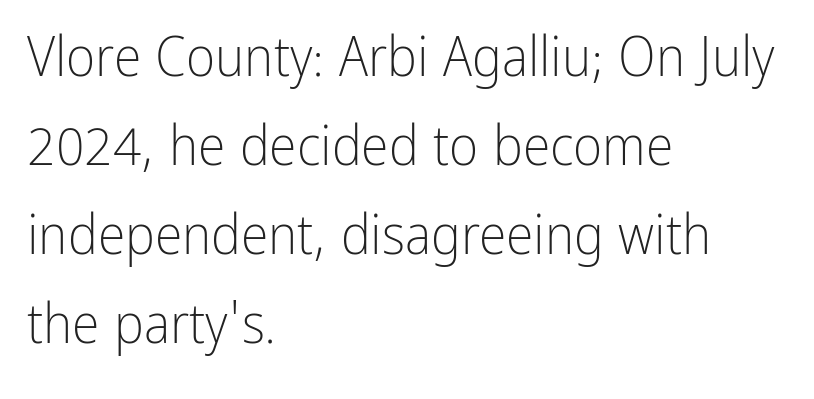
The image shows 56 px light, condensed sans-serif type, upright; set left-aligned, normal line spacing (1.59x), normal letter spacing, not underlined; low stroke contrast and a medium x-height.
